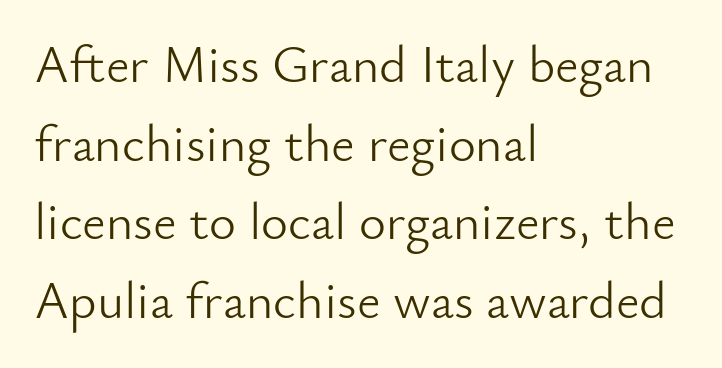
Q: Is the text bold? A: No.
Q: Is the text italic (slanted)? A: No, it is upright.
Q: Is the typeface a serif or a sans-serif typeface? A: Sans-serif.
Q: Is the text underlined? A: No.
Q: How is the paragraph aligned? A: Left-aligned.
Q: Is the spacing between letters normal or unusually wide? A: Normal.
Q: Is the spacing between lines tight, normal or loose? A: Normal.
Q: Width (condensed, normal, or wide)? A: Normal.
Q: Stroke contrast? A: Low.
Q: x-height? A: Small.
Q: Monospaced? A: No.
